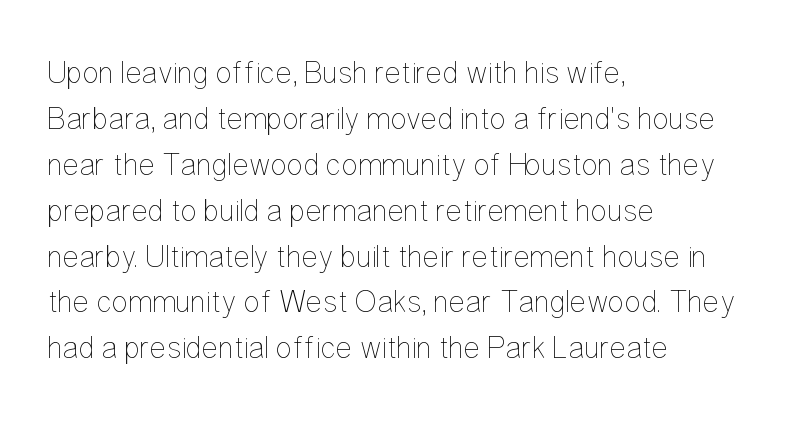
The font sits on the lighter half of the weight spectrum, regular included. The letterforms sit shoulder to shoulder at normal distance. Compared with typical paragraphs, the rows here are spaced about the same. Designer's note — italics off, roman on.
